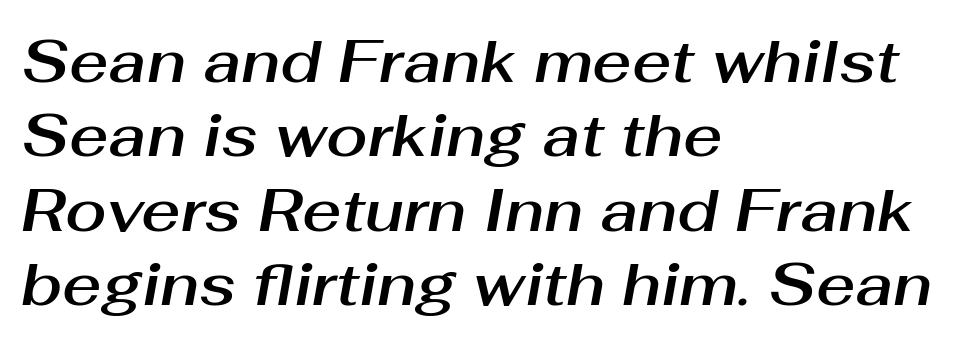
Q: Is the text italic (slanted)? A: Yes, it leans right by about 10 degrees.
Q: Is the text underlined? A: No.
Q: How is the paragraph aligned? A: Left-aligned.
Q: Is the spacing between letters normal or unusually wide? A: Normal.
Q: Width (condensed, normal, or wide)? A: Normal.
Q: Stroke contrast? A: Medium.
Q: x-height? A: Medium.
Q: Monospaced? A: No.
